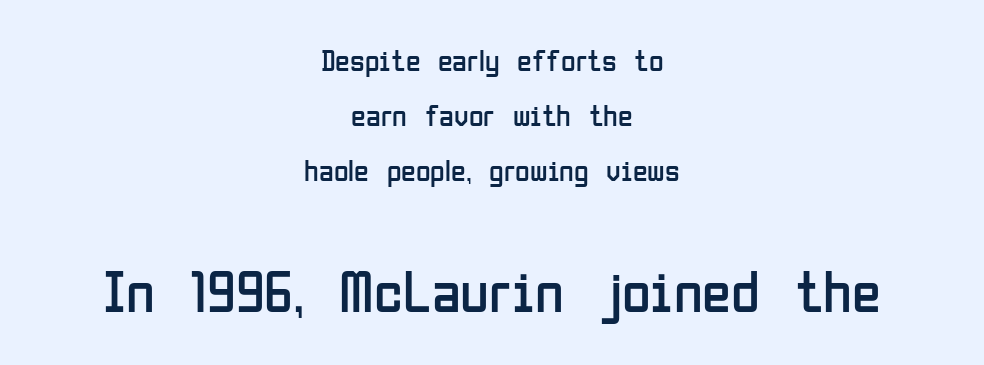
Q: Is the text bold? A: No.
Q: Is the text italic (slanted)? A: No, it is upright.
Q: Is the typeface a serif or a sans-serif typeface? A: Sans-serif.
Q: Is the text underlined? A: No.
Q: How is the paragraph aligned? A: Centered.
Q: Is the spacing between letters normal or unusually wide? A: Normal.
Q: Which block of text is set in a larger size, the first (top) or the second (bottom)? A: The second (bottom) one.
Q: Width (condensed, normal, or wide)? A: Condensed.
Q: Stroke contrast? A: Low.
Q: x-height? A: Medium.
Q: Monospaced? A: No.
